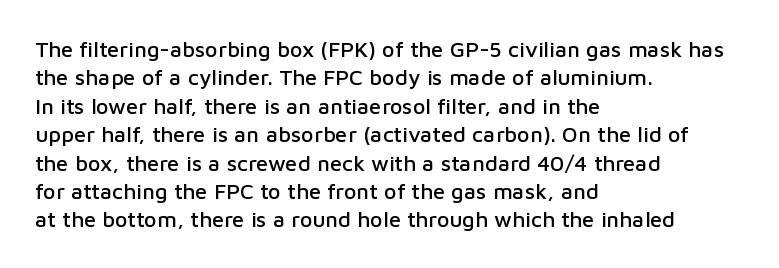
{"italic": "no", "underline": "no", "align": "left", "line_spacing": "normal", "line_spacing_ratio": 1.29, "letter_spacing": "normal", "letter_spacing_em": 0.0, "glyph_px": 22}
